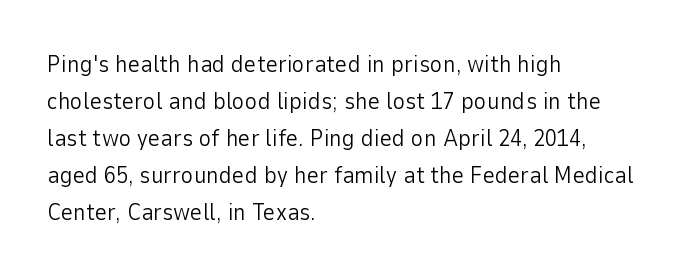
Q: Is the text bold? A: No.
Q: Is the text italic (slanted)? A: No, it is upright.
Q: Is the text underlined? A: No.
Q: How is the paragraph aligned? A: Left-aligned.
Q: Is the spacing between letters normal or unusually wide? A: Normal.
Q: Is the spacing between lines tight, normal or loose? A: Normal.
